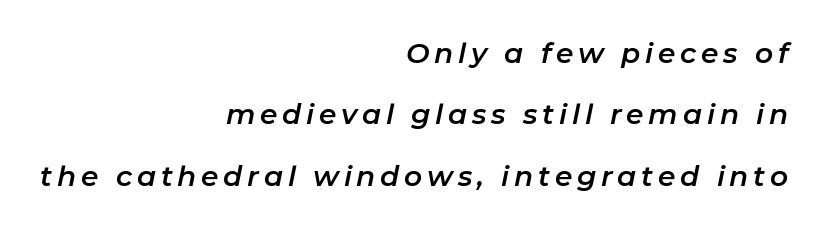
Q: Is the text italic (slanted)? A: Yes, it leans right by about 11 degrees.
Q: Is the text underlined? A: No.
Q: How is the paragraph aligned? A: Right-aligned.
Q: Is the spacing between lines tight, normal or loose? A: Loose.
Q: Width (condensed, normal, or wide)? A: Normal.
Q: Stroke contrast? A: Low.
Q: x-height? A: Medium.
Q: Monospaced? A: No.
